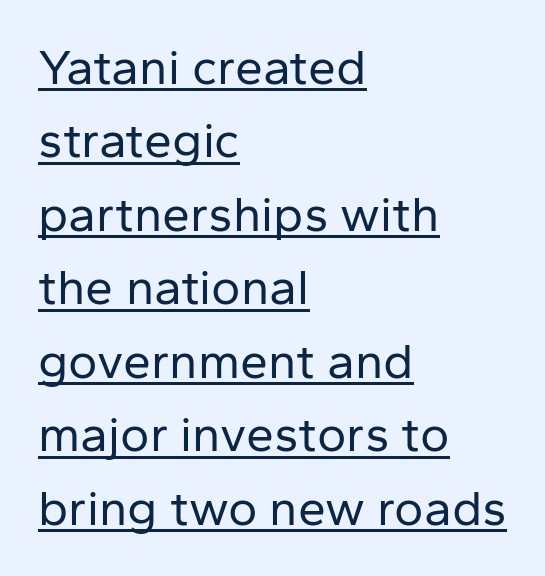
Q: Is the text bold? A: No.
Q: Is the text italic (slanted)? A: No, it is upright.
Q: Is the typeface a serif or a sans-serif typeface? A: Sans-serif.
Q: Is the text underlined? A: Yes.
Q: How is the paragraph aligned? A: Left-aligned.
Q: Is the spacing between letters normal or unusually wide? A: Normal.
Q: Is the spacing between lines tight, normal or loose? A: Normal.
Q: Width (condensed, normal, or wide)? A: Normal.
Q: Stroke contrast? A: Low.
Q: x-height? A: Medium.
Q: Monospaced? A: No.
